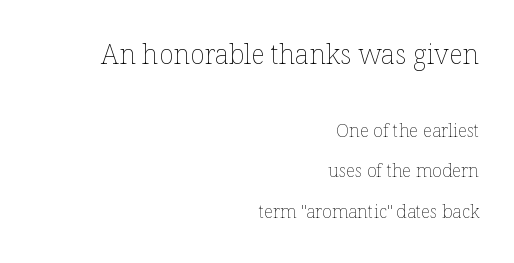
The paragraph has a hard right edge and a soft left edge. Of the two passages, the one on top uses the larger point size. Rule under the text: the space is simply empty. Observe the ordinary spacing: letters are neighbours, not strangers. Nothing heavy about these letters — not bold at all.
